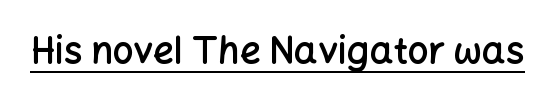
The image shows 37 px semibold sans-serif type, upright; set normal letter spacing, underlined; low stroke contrast and a medium x-height.
